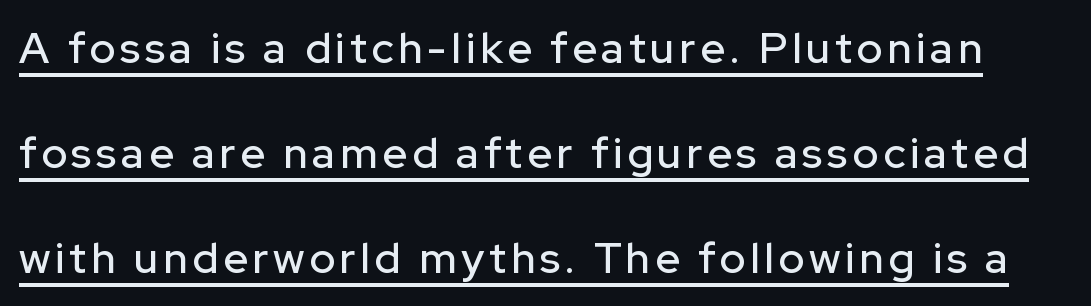
You could fit nearly another row in the gap between these rows. Vertical strokes here are truly vertical. The letters carry no serifs — their stems end cleanly without finishing strokes. This sample has the flowing, uneven cadence of proportional lettering. Every word sits above its own underline.
